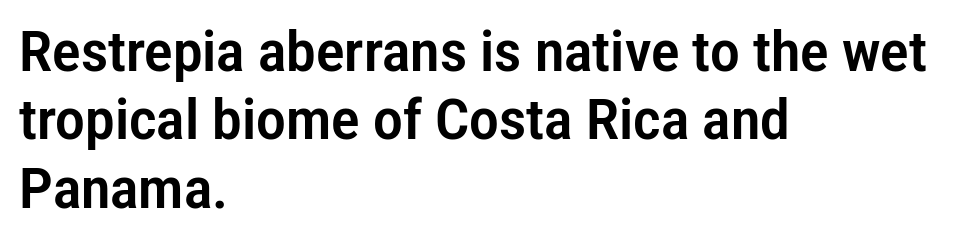
{"serif": "no", "italic": "no", "width": "condensed", "stroke_contrast": "low", "x_height": "medium", "monospaced": "no", "underline": "no", "align": "left", "line_spacing_ratio": 1.22, "letter_spacing": "normal", "letter_spacing_em": 0.0, "glyph_px": 56}
